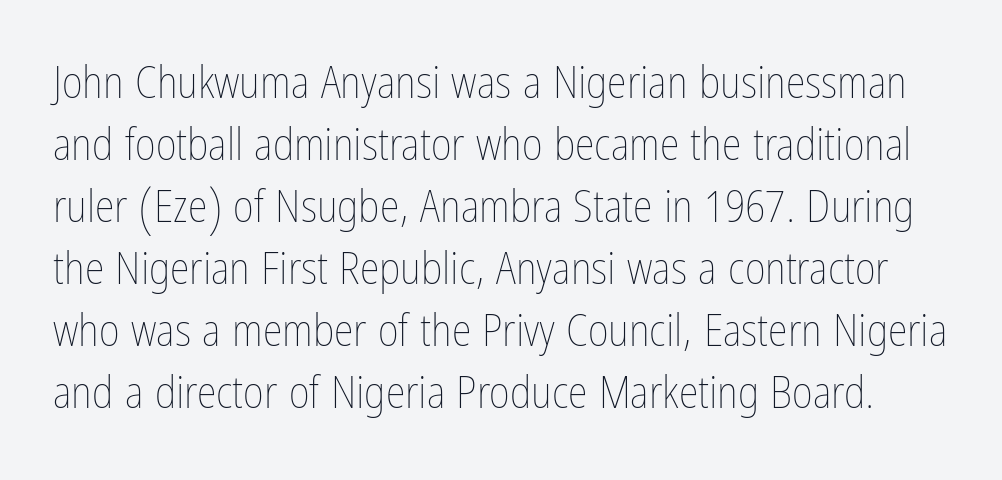
The image shows 45 px thin, condensed type, upright; set normal line spacing (1.38x), normal letter spacing, not underlined; low stroke contrast and a medium x-height.
